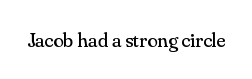
{"italic": "no", "bold": "no", "underline": "no", "letter_spacing": "normal", "letter_spacing_em": 0.0, "glyph_px": 21}
